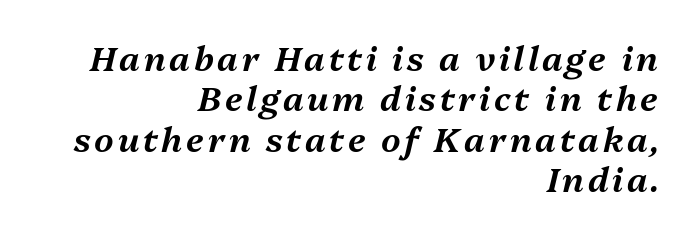
{"italic": "yes", "lean": "right", "slant_degrees": 13, "width": "normal", "stroke_contrast": "medium", "x_height": "medium", "monospaced": "no", "underline": "no", "align": "right", "line_spacing_ratio": 1.19, "glyph_px": 34}
